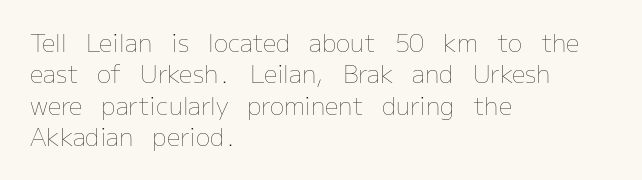
The image shows 24 px text type, upright; set left-aligned, normal line spacing (1.31x), normal letter spacing, not underlined.
